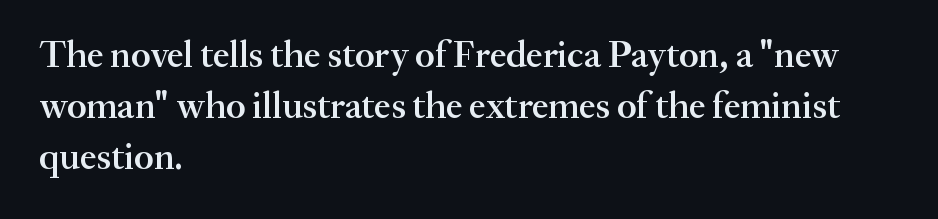
Q: Is the text bold? A: Semi-bold.
Q: Is the text italic (slanted)? A: No, it is upright.
Q: Is the typeface a serif or a sans-serif typeface? A: Serif.
Q: Is the text underlined? A: No.
Q: How is the paragraph aligned? A: Left-aligned.
Q: Is the spacing between letters normal or unusually wide? A: Normal.
Q: Is the spacing between lines tight, normal or loose? A: Normal.
Q: Width (condensed, normal, or wide)? A: Normal.
Q: Stroke contrast? A: Medium.
Q: x-height? A: Small.
Q: Monospaced? A: No.
